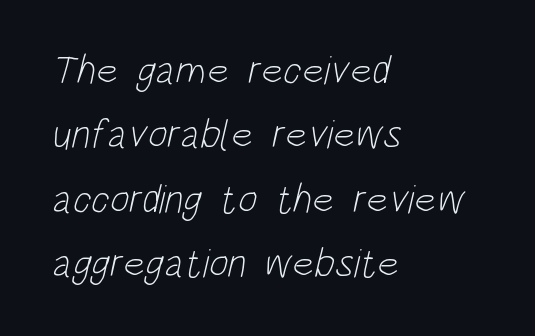
Q: Is the text bold? A: No.
Q: Is the typeface a serif or a sans-serif typeface? A: Sans-serif.
Q: Is the text underlined? A: No.
Q: How is the paragraph aligned? A: Left-aligned.
Q: Is the spacing between letters normal or unusually wide? A: Normal.
Q: Is the spacing between lines tight, normal or loose? A: Normal.
Q: Width (condensed, normal, or wide)? A: Condensed.
Q: Stroke contrast? A: Low.
Q: x-height? A: Large.
Q: Monospaced? A: No.
